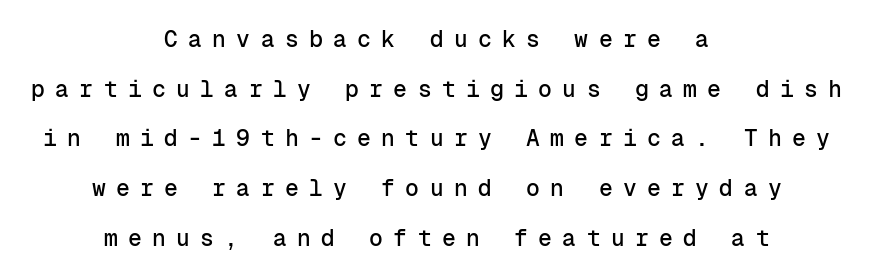
{"italic": "no", "underline": "no", "align": "center", "line_spacing": "loose", "line_spacing_ratio": 2.16, "letter_spacing": "wide", "letter_spacing_em": 0.45, "glyph_px": 23}
